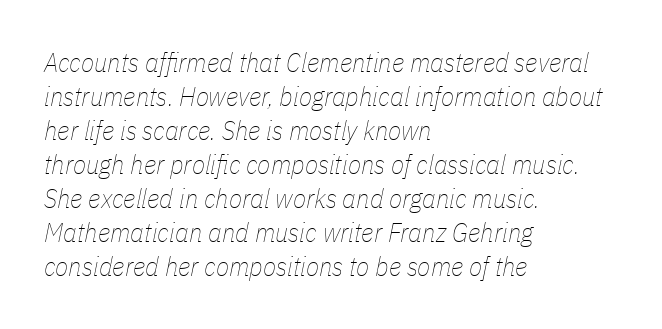
{"italic": "yes", "lean": "right", "slant_degrees": 11, "bold": "no", "underline": "no", "align": "left", "line_spacing": "normal", "line_spacing_ratio": 1.26, "letter_spacing": "normal", "letter_spacing_em": 0.0, "glyph_px": 27}
